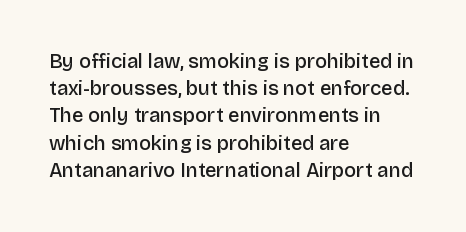
The image shows 20 px text type, upright; set left-aligned, normal line spacing (1.36x), normal letter spacing, not underlined.
